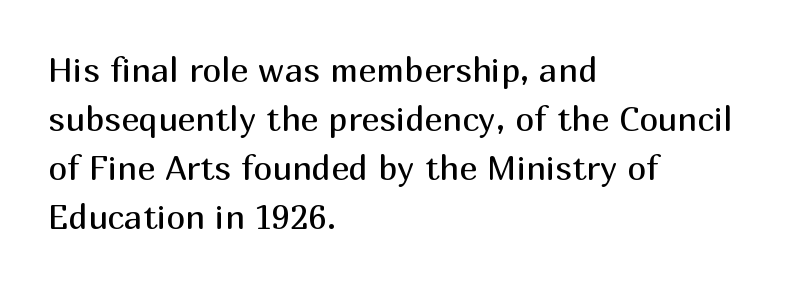
The image shows 34 px regular-weight sans-serif type, upright; set left-aligned, normal line spacing (1.44x), normal letter spacing, not underlined; medium stroke contrast and a medium x-height.
